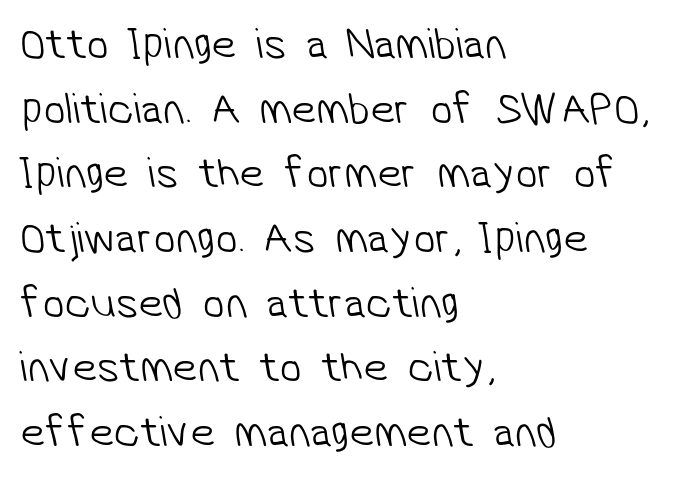
Weight class: somewhere from thin through regular. Does extra space separate the letters? No, they use regular spacing. These lines are composed in type without serifs. Varying glyph widths throughout — classic text-font behaviour. Letters rest on an invisible, unmarked baseline. Does the copy run flush right? No — it runs flush left.
